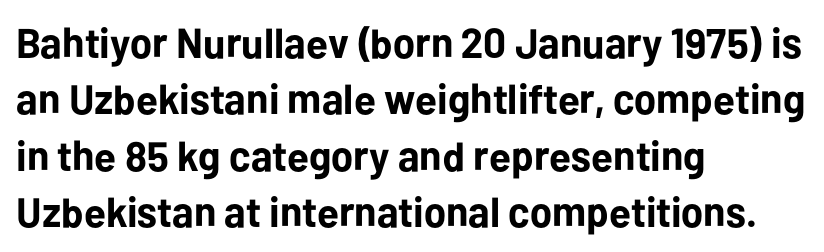
Q: Is the text bold? A: Yes.
Q: Is the text italic (slanted)? A: No, it is upright.
Q: Is the typeface a serif or a sans-serif typeface? A: Sans-serif.
Q: Is the text underlined? A: No.
Q: How is the paragraph aligned? A: Left-aligned.
Q: Is the spacing between letters normal or unusually wide? A: Normal.
Q: Is the spacing between lines tight, normal or loose? A: Normal.
Q: Width (condensed, normal, or wide)? A: Normal.
Q: Stroke contrast? A: Low.
Q: x-height? A: Medium.
Q: Monospaced? A: No.
